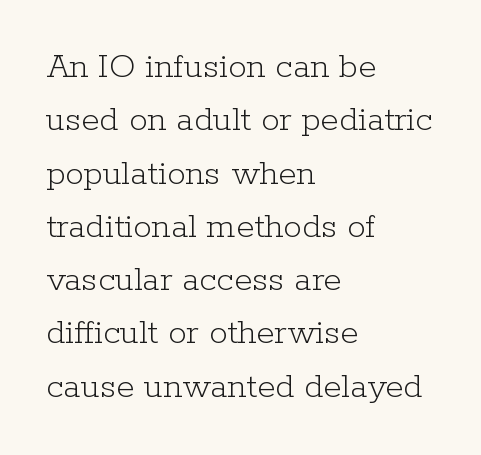
{"serif": "yes", "italic": "no", "bold": "no", "weight": "light", "width": "normal", "stroke_contrast": "low", "x_height": "medium", "monospaced": "no", "underline": "no", "align": "left", "line_spacing": "normal", "line_spacing_ratio": 1.44, "letter_spacing": "normal", "letter_spacing_em": 0.0, "glyph_px": 37}
